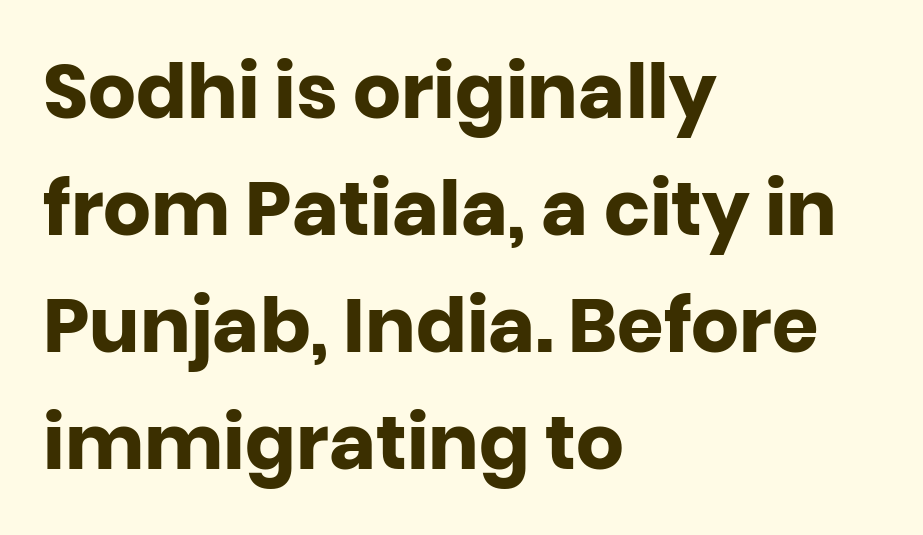
Q: Is the text bold? A: Yes.
Q: Is the text italic (slanted)? A: No, it is upright.
Q: Is the typeface a serif or a sans-serif typeface? A: Sans-serif.
Q: Is the text underlined? A: No.
Q: How is the paragraph aligned? A: Left-aligned.
Q: Is the spacing between letters normal or unusually wide? A: Normal.
Q: Is the spacing between lines tight, normal or loose? A: Normal.
Q: Width (condensed, normal, or wide)? A: Normal.
Q: Stroke contrast? A: Low.
Q: x-height? A: Large.
Q: Monospaced? A: No.
